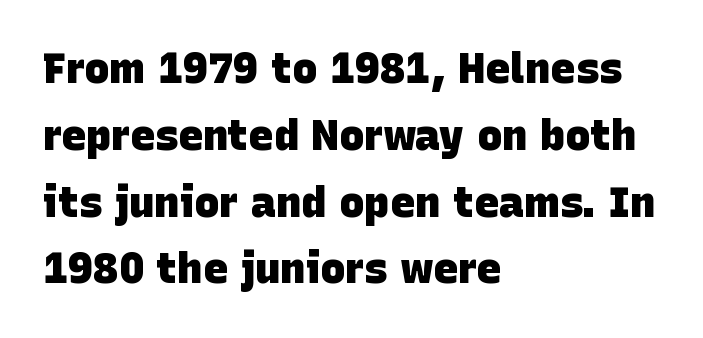
{"serif": "no", "bold": "yes", "weight": "heavy", "width": "normal", "stroke_contrast": "low", "x_height": "large", "monospaced": "no", "underline": "no", "align": "left", "line_spacing": "normal", "line_spacing_ratio": 1.59, "letter_spacing": "normal", "letter_spacing_em": 0.0, "glyph_px": 42}
